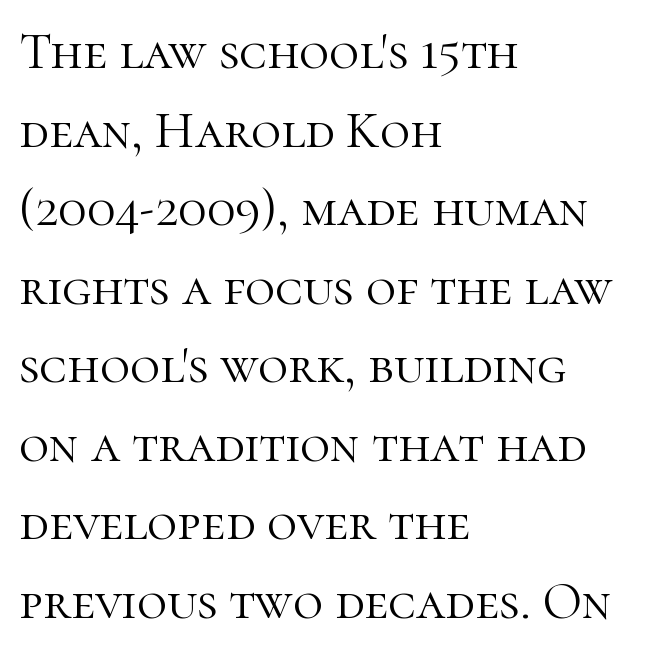
The image shows 52 px light serif type, upright; set left-aligned, normal line spacing (1.51x), normal letter spacing, not underlined; high stroke contrast and a medium x-height.
